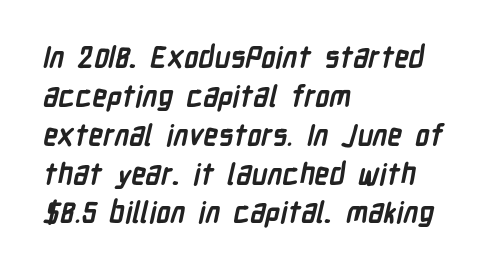
The image shows 29 px semibold, condensed sans-serif type; set left-aligned, normal line spacing (1.34x), normal letter spacing, not underlined; low stroke contrast and a medium x-height.
